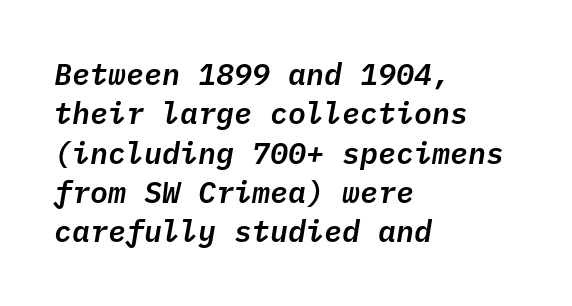
{"italic": "yes", "lean": "right", "slant_degrees": 10, "width": "normal", "stroke_contrast": "low", "x_height": "medium", "monospaced": "yes", "underline": "no", "align": "left", "line_spacing": "normal", "line_spacing_ratio": 1.31, "letter_spacing": "normal", "letter_spacing_em": 0.0, "glyph_px": 30}
